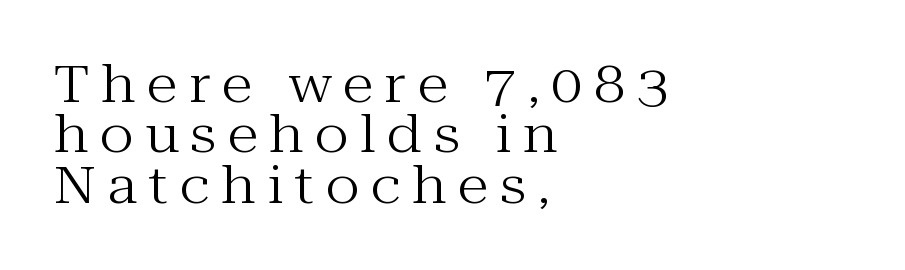
Leading: reduced. Is the block centered? No — it sits flush against the left margin. Is the type heavy? It reads as light-to-regular instead. You could not count columns in this text — the font is proportionally spaced. In terms of letterspacing, this is a distinctly airy, spread setting. No word sits above an underline.
